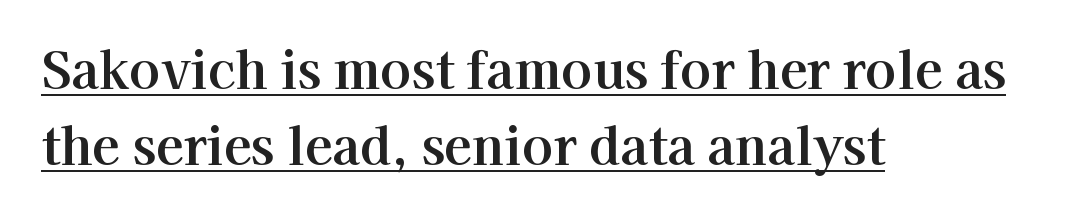
Look at the tracking — it's just the regular setting, nothing added. The type family on display is of the serif kind. Underlined type. These lines were composed using upright roman letters. Is the block centered? No — it sits flush against the left margin. Note the varied advance widths — an 'i' is clearly narrower than an 'm'.
